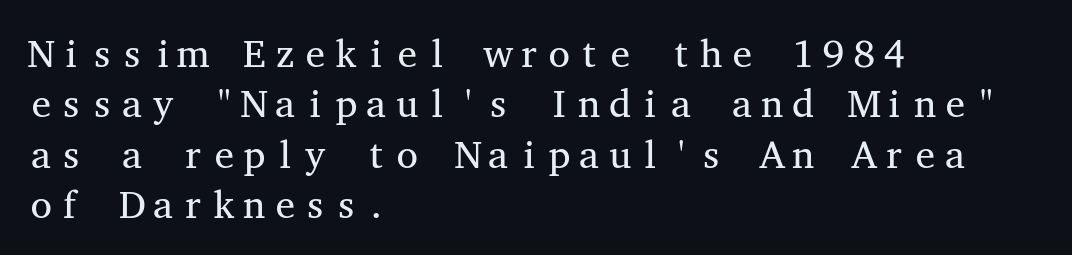
Q: Is the text bold? A: No.
Q: Is the text italic (slanted)? A: No, it is upright.
Q: Is the typeface a serif or a sans-serif typeface? A: Serif.
Q: Is the text underlined? A: No.
Q: How is the paragraph aligned? A: Left-aligned.
Q: Is the spacing between letters normal or unusually wide? A: Normal.
Q: Is the spacing between lines tight, normal or loose? A: Normal.
Q: Width (condensed, normal, or wide)? A: Wide.
Q: Stroke contrast? A: Medium.
Q: x-height? A: Medium.
Q: Monospaced? A: Yes.
